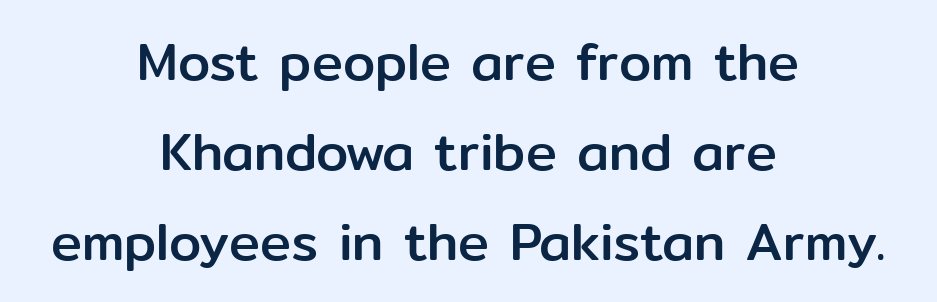
Q: Is the text italic (slanted)? A: No, it is upright.
Q: Is the typeface a serif or a sans-serif typeface? A: Sans-serif.
Q: Is the text underlined? A: No.
Q: How is the paragraph aligned? A: Centered.
Q: Is the spacing between letters normal or unusually wide? A: Normal.
Q: Width (condensed, normal, or wide)? A: Normal.
Q: Stroke contrast? A: Low.
Q: x-height? A: Medium.
Q: Monospaced? A: No.
